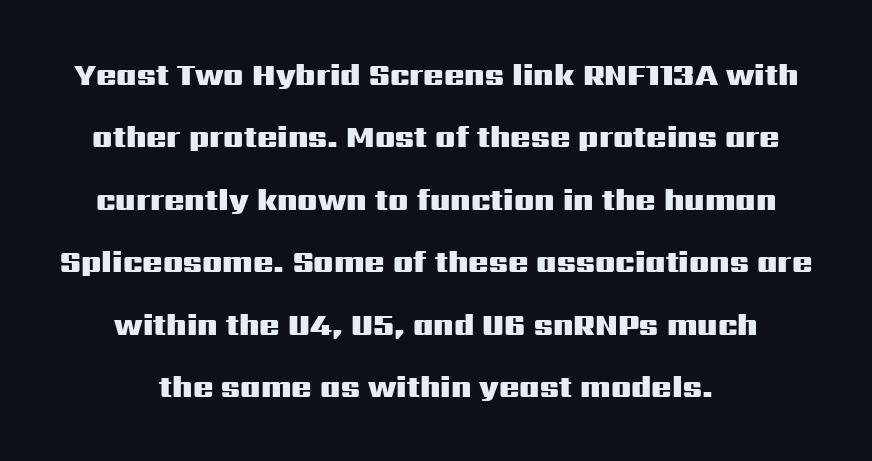
{"serif": "no", "italic": "no", "bold": "yes", "weight": "heavy", "width": "wide", "stroke_contrast": "medium", "x_height": "medium", "monospaced": "no", "underline": "no", "align": "center", "line_spacing": "loose", "line_spacing_ratio": 2.08, "letter_spacing": "normal", "letter_spacing_em": 0.0, "glyph_px": 30}
